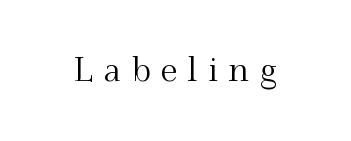
Letter spacing: wide. Unlike italic type, these characters show no tilt at all. Little horizontal feet cap the strokes, marking this as serif type. Spacing verdict: proportional, widths tailored to each character. Decoration check: the copy has no underline.
